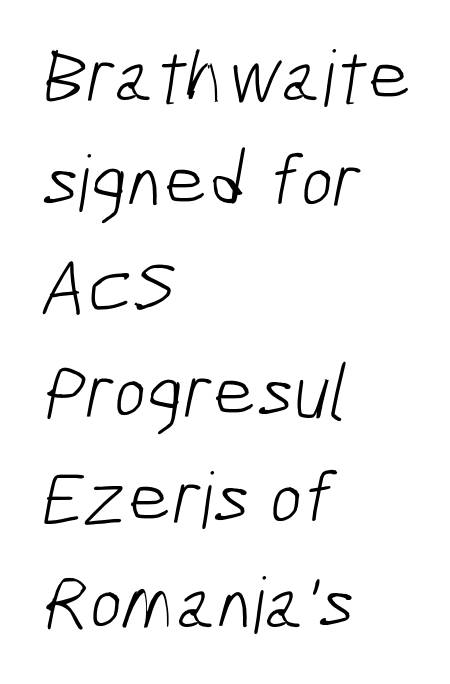
Q: Is the text bold? A: No.
Q: Is the typeface a serif or a sans-serif typeface? A: Sans-serif.
Q: Is the text underlined? A: No.
Q: How is the paragraph aligned? A: Left-aligned.
Q: Is the spacing between letters normal or unusually wide? A: Normal.
Q: Is the spacing between lines tight, normal or loose? A: Normal.
Q: Width (condensed, normal, or wide)? A: Condensed.
Q: Stroke contrast? A: Low.
Q: x-height? A: Medium.
Q: Monospaced? A: No.
